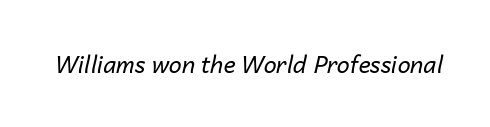
Q: Is the text bold? A: No.
Q: Is the text italic (slanted)? A: Yes, it leans right by about 14 degrees.
Q: Is the text underlined? A: No.
Q: Is the spacing between letters normal or unusually wide? A: Normal.
